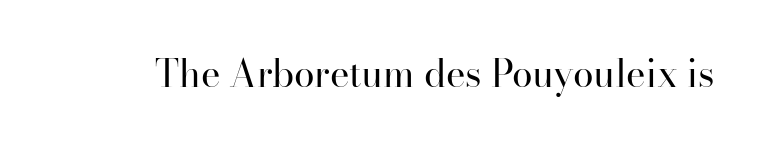
The image shows 37 px regular-weight serif type, upright; set normal letter spacing, not underlined; high stroke contrast and a small x-height.
